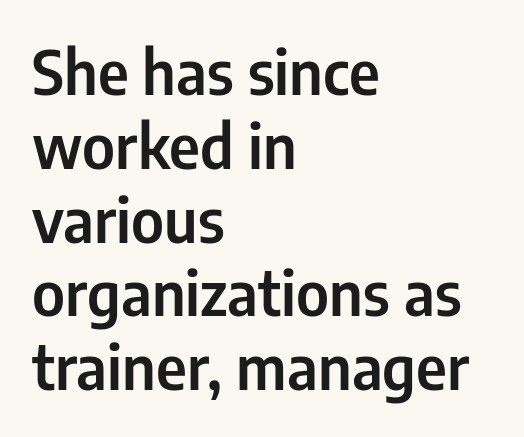
The image shows 61 px condensed sans-serif type, upright; set left-aligned, line spacing 1.21x, normal letter spacing, not underlined; low stroke contrast and a medium x-height.
